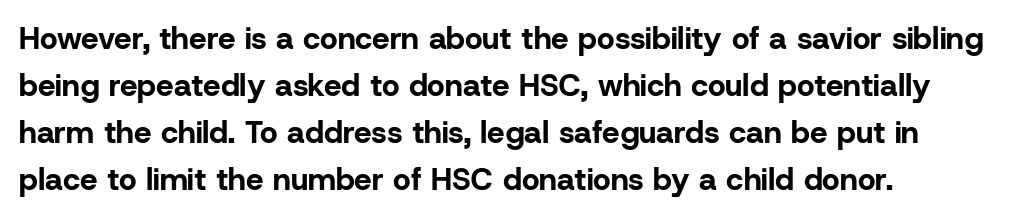
The image shows 31 px bold sans-serif type, upright; set left-aligned, normal line spacing (1.52x), normal letter spacing, not underlined; low stroke contrast and a medium x-height.
